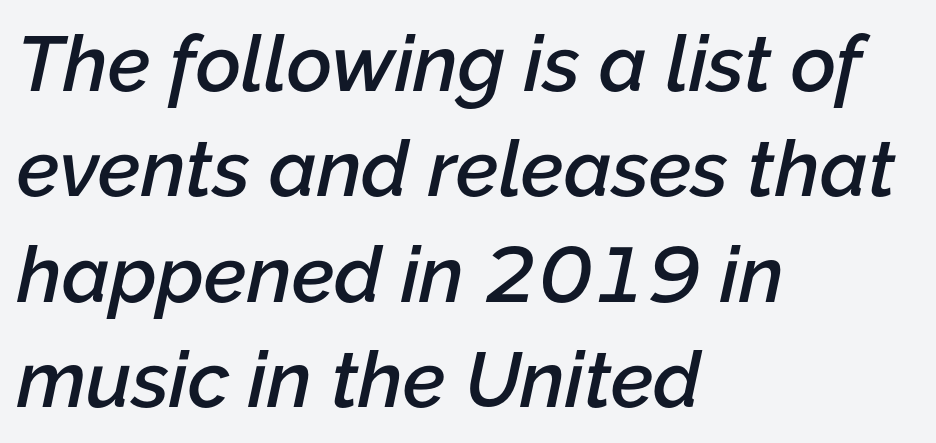
The image shows 78 px semibold type, italic (leaning right); set left-aligned, normal line spacing (1.35x), normal letter spacing, not underlined; low stroke contrast and a medium x-height.
